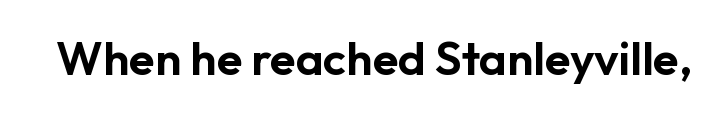
Q: Is the text italic (slanted)? A: No, it is upright.
Q: Is the typeface a serif or a sans-serif typeface? A: Sans-serif.
Q: Is the text underlined? A: No.
Q: Is the spacing between letters normal or unusually wide? A: Normal.
Q: Width (condensed, normal, or wide)? A: Normal.
Q: Stroke contrast? A: Low.
Q: x-height? A: Medium.
Q: Monospaced? A: No.
